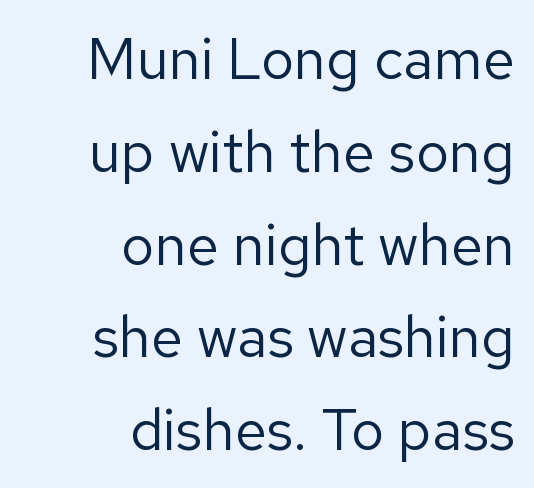
{"serif": "no", "italic": "no", "bold": "no", "weight": "regular", "width": "normal", "stroke_contrast": "low", "x_height": "medium", "monospaced": "no", "underline": "no", "align": "right", "line_spacing": "normal", "line_spacing_ratio": 1.6, "letter_spacing": "normal", "letter_spacing_em": 0.0, "glyph_px": 58}
